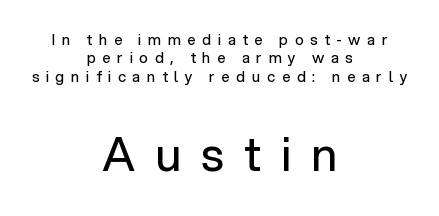
Character widths vary here, with narrow letters taking less room than wide ones. The strokes carry an ordinary text weight at most. Caption: multi-line text, centered on the measure. The space directly below the letters is spotless.
